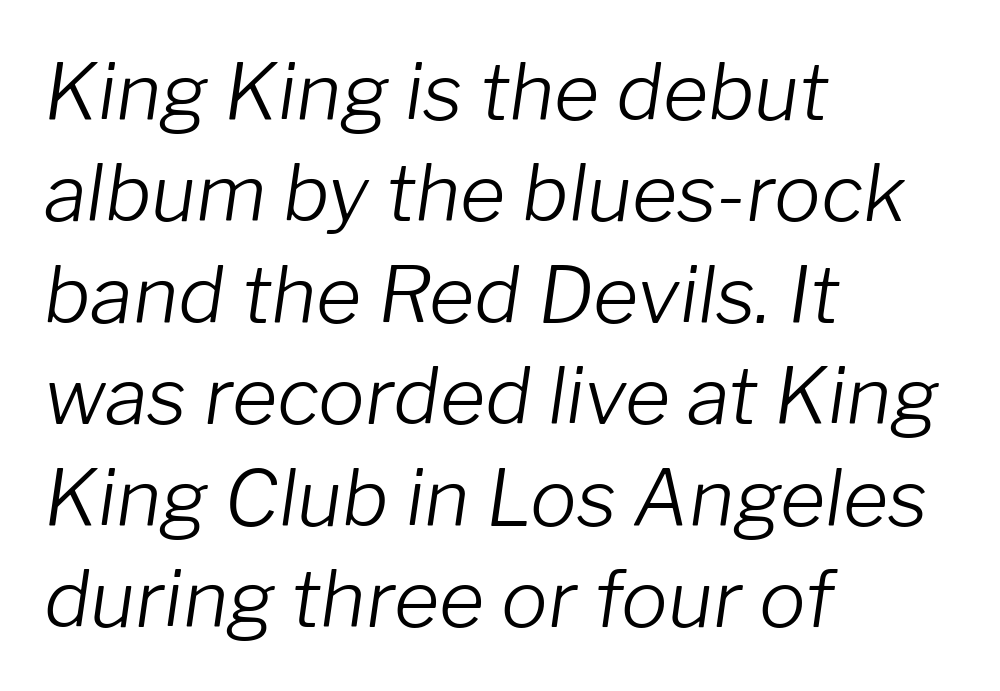
Q: Is the text bold? A: No.
Q: Is the text italic (slanted)? A: Yes, it leans right by about 8 degrees.
Q: Is the text underlined? A: No.
Q: How is the paragraph aligned? A: Left-aligned.
Q: Is the spacing between letters normal or unusually wide? A: Normal.
Q: Is the spacing between lines tight, normal or loose? A: Normal.
Q: Width (condensed, normal, or wide)? A: Normal.
Q: Stroke contrast? A: Low.
Q: x-height? A: Medium.
Q: Monospaced? A: No.
